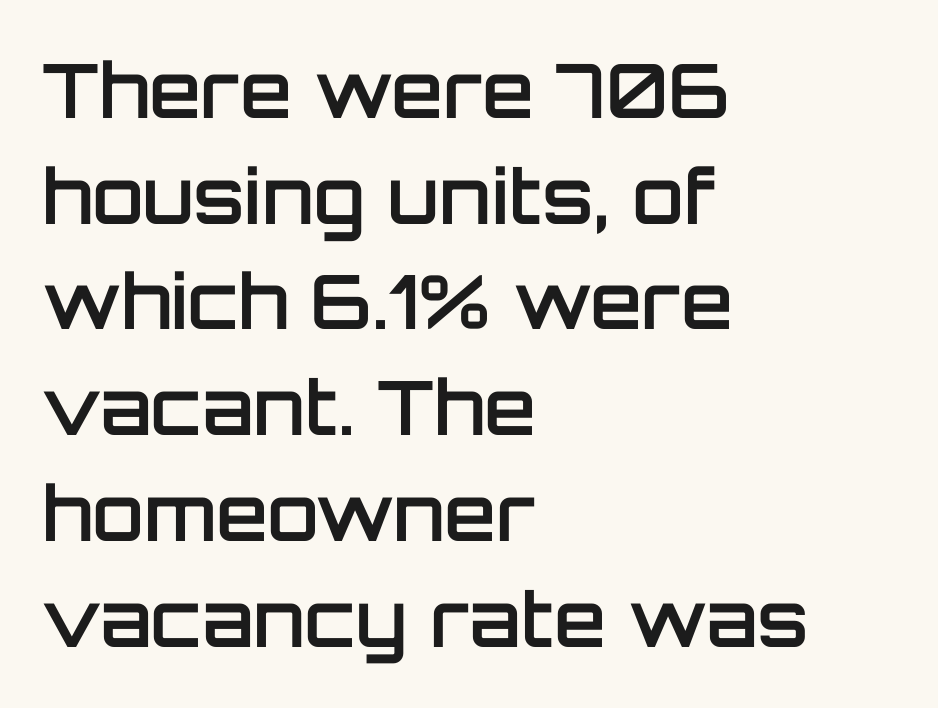
Summary of vertical rhythm: regular, with standard interline spacing. Where is the straight margin? On the left. Is this a fixed-width face? No — the glyphs have proportional, varying widths. Upright lettering throughout.
